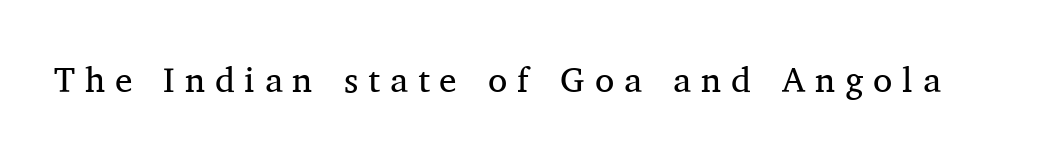
Q: Is the text bold? A: No.
Q: Is the text italic (slanted)? A: No, it is upright.
Q: Is the typeface a serif or a sans-serif typeface? A: Serif.
Q: Is the text underlined? A: No.
Q: Is the spacing between letters normal or unusually wide? A: Unusually wide.
Q: Width (condensed, normal, or wide)? A: Normal.
Q: Stroke contrast? A: Medium.
Q: x-height? A: Medium.
Q: Monospaced? A: No.
